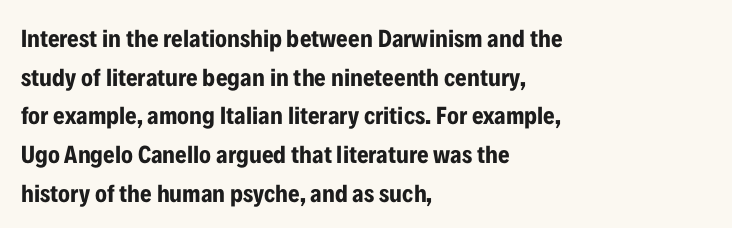
The image shows 25 px bold type, upright; set left-aligned, normal line spacing (1.55x), normal letter spacing, not underlined.
